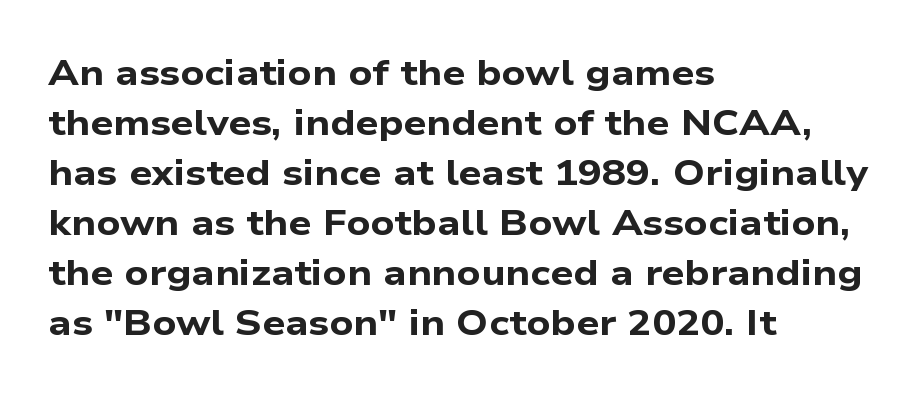
{"serif": "no", "bold": "yes", "weight": "bold", "width": "wide", "stroke_contrast": "low", "x_height": "medium", "monospaced": "no", "underline": "no", "align": "left", "line_spacing": "normal", "line_spacing_ratio": 1.39, "letter_spacing": "normal", "letter_spacing_em": 0.0, "glyph_px": 36}
